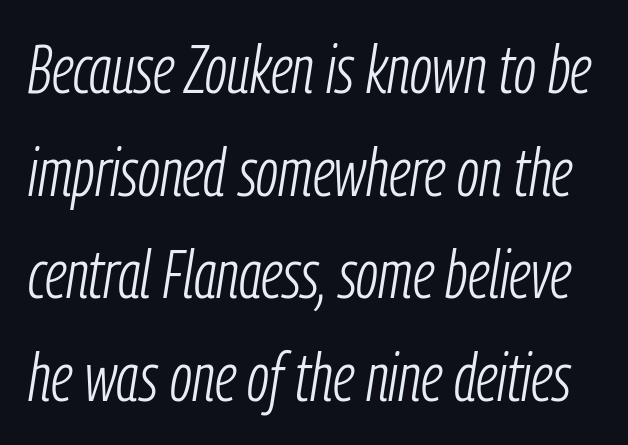
Words appear dense and cohesive because spacing is normal. The font's italic variant was chosen for this text. Bold? No — there's no thickening of the strokes. This block has exactly the height ordinary leading produces. Is this a fixed-width face? No — the glyphs have proportional, varying widths. Descender tails drop into unmarked territory.
